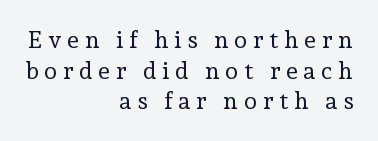
The image shows 24 px text type, upright; set right-aligned, normal line spacing (1.28x), unusually wide letter spacing (+0.23 em), not underlined.
